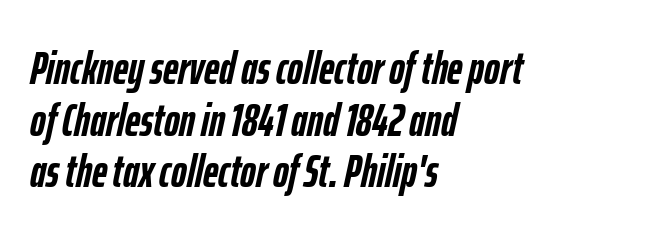
{"italic": "yes", "lean": "right", "slant_degrees": 12, "bold": "yes", "weight": "semibold", "width": "condensed", "stroke_contrast": "low", "x_height": "medium", "monospaced": "no", "underline": "no", "align": "left", "line_spacing": "tight", "line_spacing_ratio": 1.1, "letter_spacing": "normal", "letter_spacing_em": 0.0, "glyph_px": 47}
